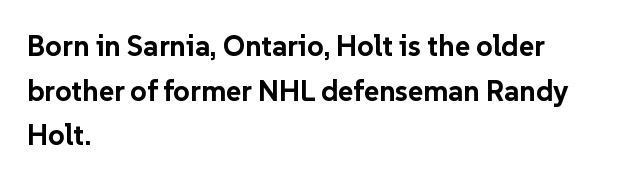
A typesetter would call this proportional, since set widths differ per character. In terms of letterspacing, this is plain default setting. The passage shown is typeset with a sans-serif family. The foot of each line stays bare and open. Line spacing here is normal.
